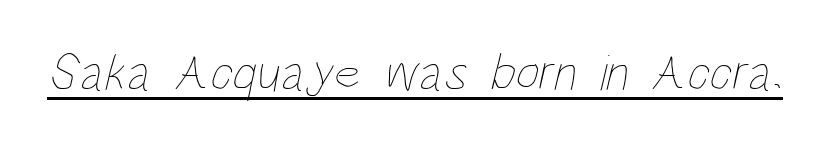
These lines are rendered in a variable-pitch font. A light-to-regular cut is what we see here. Tracking value appears to be zero — textbook default spacing. These characters rest on top of a visible drawn line.
